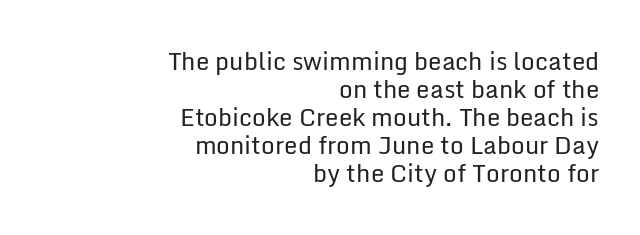
The image shows 24 px text type, upright; set right-aligned, line spacing 1.17x, normal letter spacing, not underlined.
